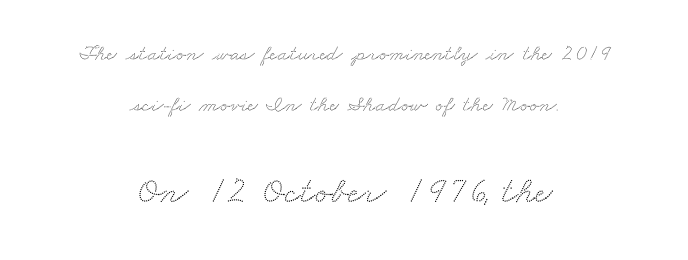
Q: Is the typeface a serif or a sans-serif typeface? A: Serif.
Q: Is the text underlined? A: No.
Q: How is the paragraph aligned? A: Centered.
Q: Is the spacing between letters normal or unusually wide? A: Normal.
Q: Is the spacing between lines tight, normal or loose? A: Loose.
Q: Which block of text is set in a larger size, the first (top) or the second (bottom)? A: The second (bottom) one.
Q: Width (condensed, normal, or wide)? A: Wide.
Q: Stroke contrast? A: Medium.
Q: x-height? A: Small.
Q: Monospaced? A: No.
